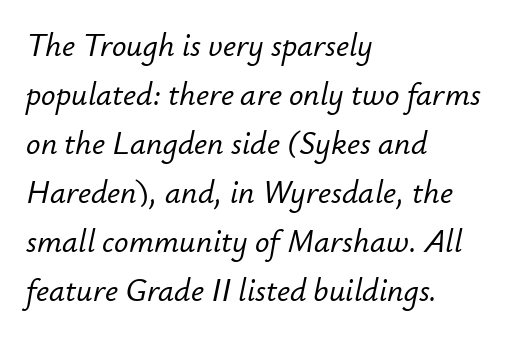
Looking at the ascenders, they clearly lean. These lines are rendered in a variable-pitch font. Type without underlining. These lines are set flush left with a ragged right edge. The vertical gap from one line to the next is medium. There is no visible air inserted between adjacent glyphs.
